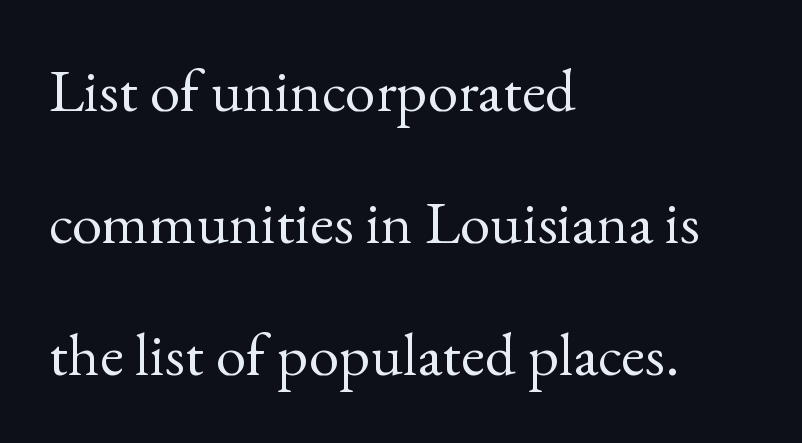
Bold? No — there's no thickening of the strokes. Horizontally, the lines are justified to the leading edge only. Posture: upright roman. The typeface chosen for these lines features serifs.
